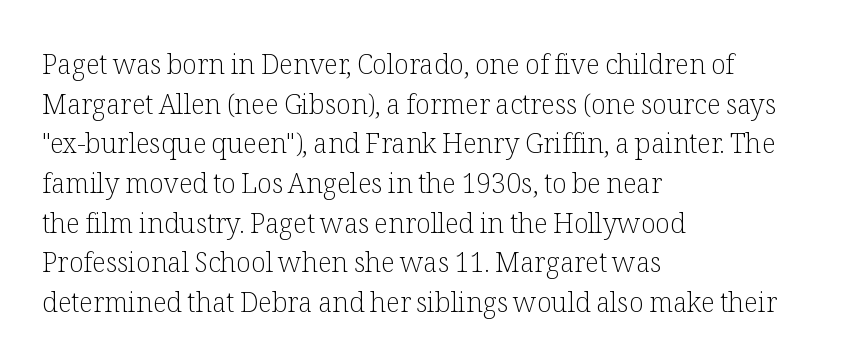
{"italic": "no", "bold": "no", "underline": "no", "align": "left", "line_spacing": "normal", "line_spacing_ratio": 1.47, "letter_spacing": "normal", "letter_spacing_em": 0.0, "glyph_px": 27}
